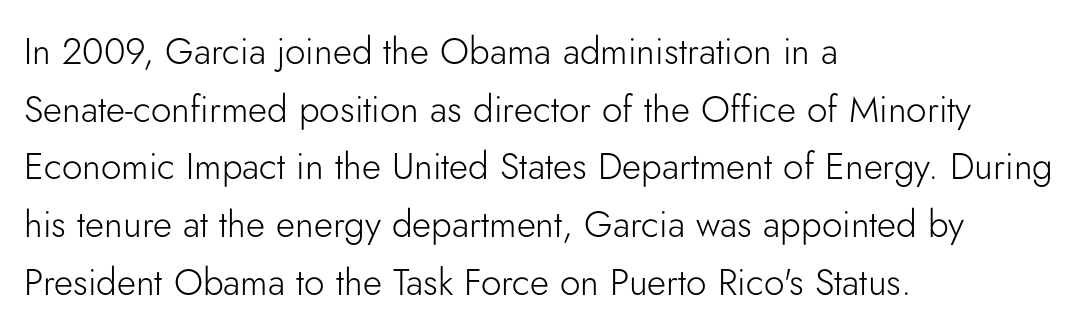
Q: Is the text bold? A: No.
Q: Is the text italic (slanted)? A: No, it is upright.
Q: Is the typeface a serif or a sans-serif typeface? A: Sans-serif.
Q: Is the text underlined? A: No.
Q: How is the paragraph aligned? A: Left-aligned.
Q: Is the spacing between letters normal or unusually wide? A: Normal.
Q: Is the spacing between lines tight, normal or loose? A: Normal.
Q: Width (condensed, normal, or wide)? A: Normal.
Q: Stroke contrast? A: Low.
Q: x-height? A: Small.
Q: Monospaced? A: No.
